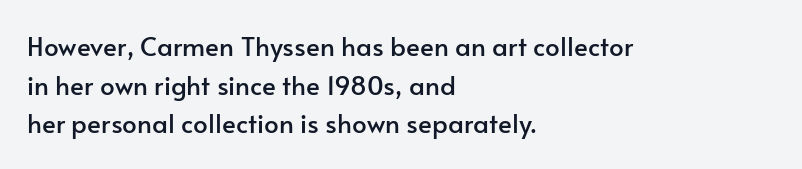
The image shows 26 px text type, upright; set left-aligned, normal line spacing (1.49x), normal letter spacing, not underlined.
